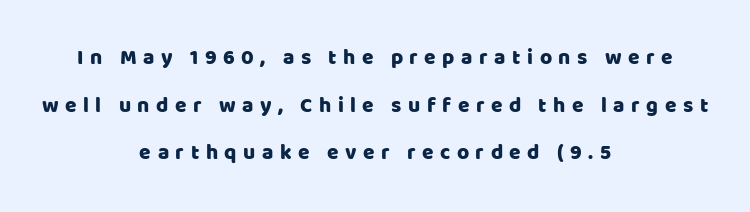
Q: Is the text italic (slanted)? A: No, it is upright.
Q: Is the text underlined? A: No.
Q: How is the paragraph aligned? A: Centered.
Q: Is the spacing between letters normal or unusually wide? A: Unusually wide.
Q: Is the spacing between lines tight, normal or loose? A: Loose.
